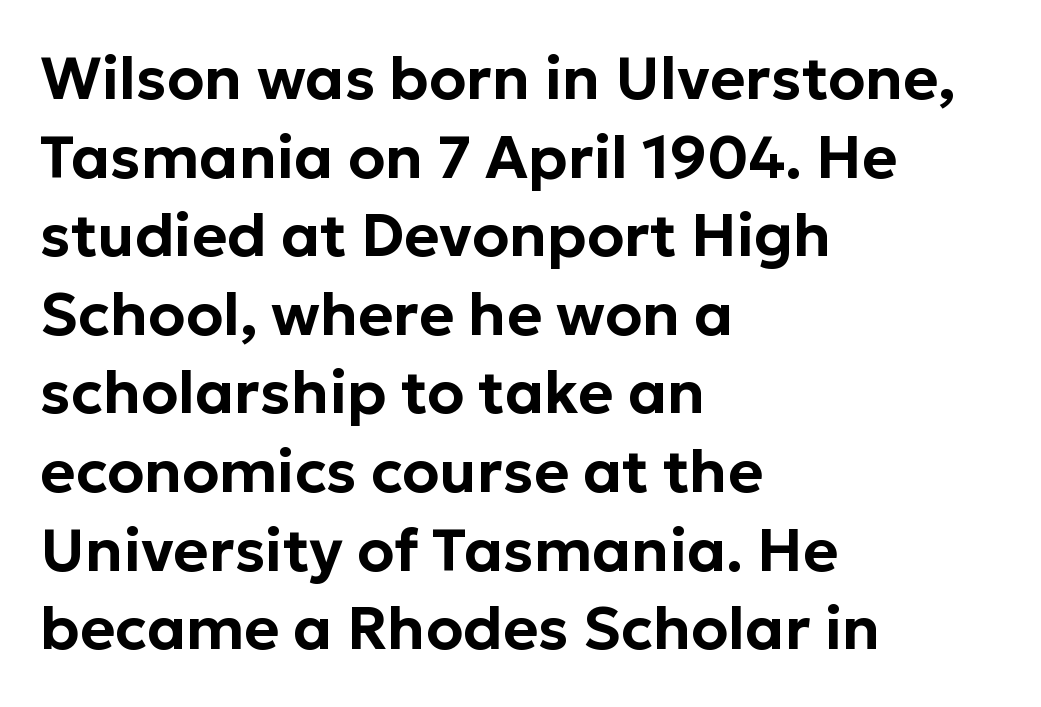
{"serif": "no", "italic": "no", "width": "normal", "stroke_contrast": "low", "x_height": "medium", "monospaced": "no", "underline": "no", "align": "left", "line_spacing": "normal", "line_spacing_ratio": 1.31, "letter_spacing": "normal", "letter_spacing_em": 0.0, "glyph_px": 60}
